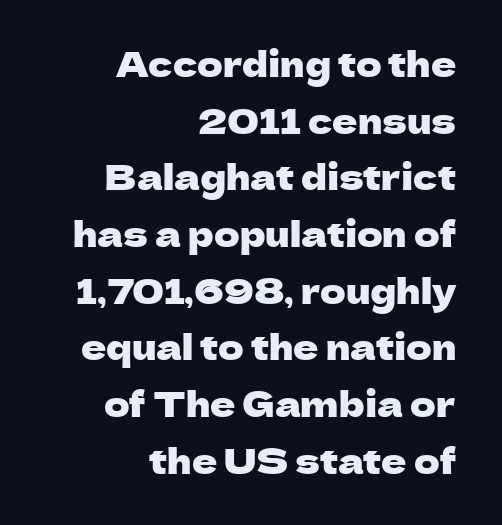
Q: Is the text italic (slanted)? A: No, it is upright.
Q: Is the typeface a serif or a sans-serif typeface? A: Sans-serif.
Q: Is the text underlined? A: No.
Q: How is the paragraph aligned? A: Right-aligned.
Q: Is the spacing between letters normal or unusually wide? A: Normal.
Q: Is the spacing between lines tight, normal or loose? A: Normal.
Q: Width (condensed, normal, or wide)? A: Normal.
Q: Stroke contrast? A: Low.
Q: x-height? A: Medium.
Q: Monospaced? A: No.
